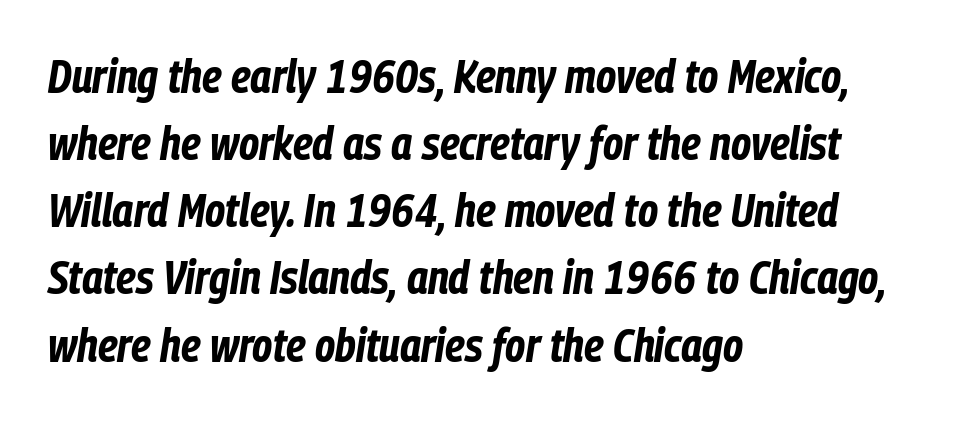
{"italic": "yes", "lean": "right", "slant_degrees": 9, "bold": "yes", "weight": "bold", "width": "condensed", "stroke_contrast": "low", "x_height": "medium", "monospaced": "no", "underline": "no", "align": "left", "line_spacing": "normal", "line_spacing_ratio": 1.46, "letter_spacing": "normal", "letter_spacing_em": 0.0, "glyph_px": 46}
